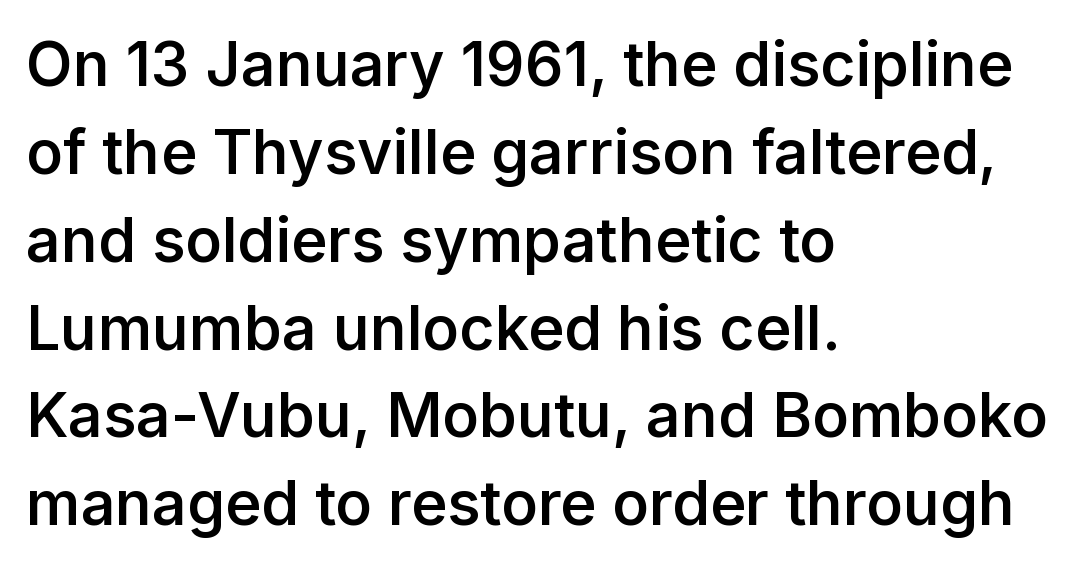
The setting favours the left margin, as ordinary paragraphs usually do. Each letter keeps its own natural width here, so spacing adapts to shape. Regarding leading, the lines here are spaced in the standard way. The font family rendered here belongs to the sans-serif group. Characters follow at the spacing the type designer built in. The letters stand upright; this is a roman face.
